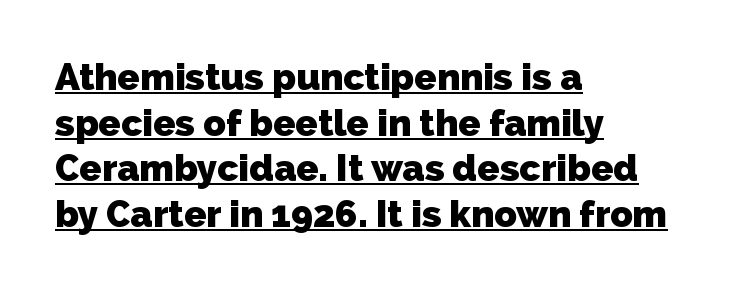
Q: Is the text bold? A: Yes.
Q: Is the typeface a serif or a sans-serif typeface? A: Sans-serif.
Q: Is the text underlined? A: Yes.
Q: How is the paragraph aligned? A: Left-aligned.
Q: Is the spacing between letters normal or unusually wide? A: Normal.
Q: Width (condensed, normal, or wide)? A: Normal.
Q: Stroke contrast? A: Low.
Q: x-height? A: Medium.
Q: Monospaced? A: No.
